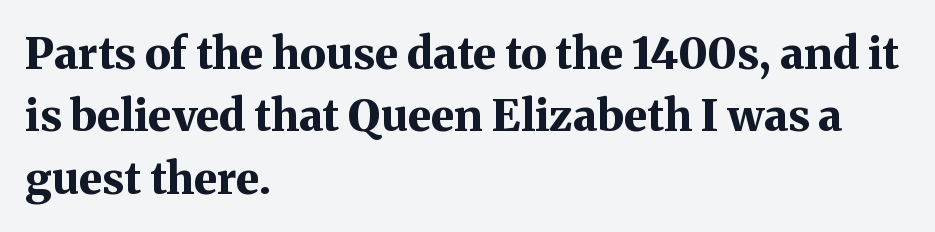
Q: Is the text bold? A: Yes.
Q: Is the text italic (slanted)? A: No, it is upright.
Q: Is the typeface a serif or a sans-serif typeface? A: Serif.
Q: Is the text underlined? A: No.
Q: How is the paragraph aligned? A: Left-aligned.
Q: Is the spacing between letters normal or unusually wide? A: Normal.
Q: Is the spacing between lines tight, normal or loose? A: Normal.
Q: Width (condensed, normal, or wide)? A: Normal.
Q: Stroke contrast? A: Medium.
Q: x-height? A: Medium.
Q: Monospaced? A: No.
